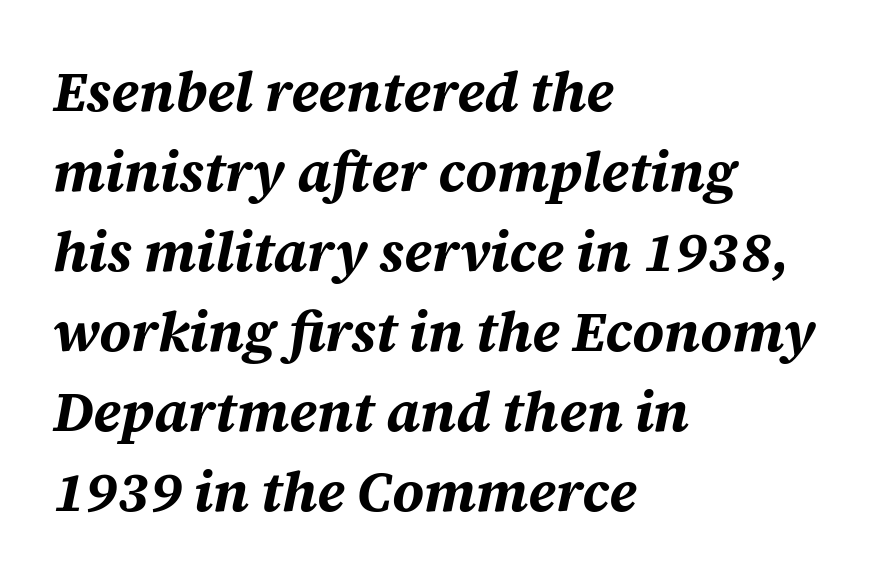
Q: Is the text bold? A: Yes.
Q: Is the text italic (slanted)? A: Yes, it leans right by about 12 degrees.
Q: Is the text underlined? A: No.
Q: How is the paragraph aligned? A: Left-aligned.
Q: Is the spacing between letters normal or unusually wide? A: Normal.
Q: Is the spacing between lines tight, normal or loose? A: Normal.
Q: Width (condensed, normal, or wide)? A: Normal.
Q: Stroke contrast? A: Medium.
Q: x-height? A: Large.
Q: Monospaced? A: No.
